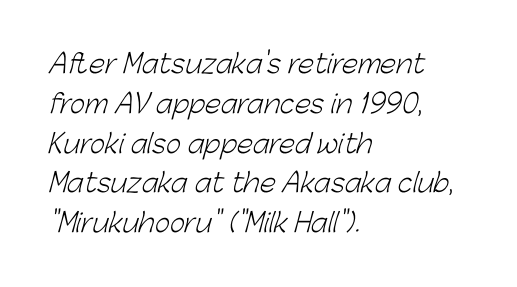
{"bold": "no", "underline": "no", "align": "left", "line_spacing": "normal", "line_spacing_ratio": 1.53, "letter_spacing": "normal", "letter_spacing_em": 0.0, "glyph_px": 26}
